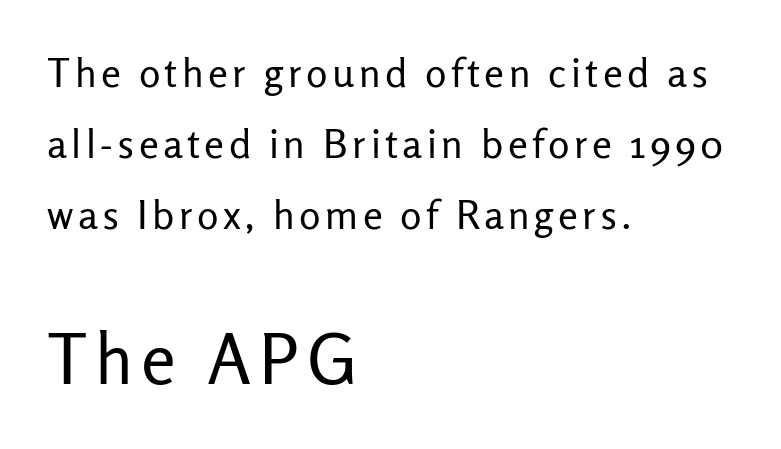
{"serif": "no", "italic": "no", "bold": "no", "weight": "regular", "width": "normal", "stroke_contrast": "low", "x_height": "medium", "monospaced": "no", "underline": "no", "align": "left", "line_spacing_ratio": 1.77, "larger_block": "second", "size_ratio": 1.75, "glyph_px": 70}
